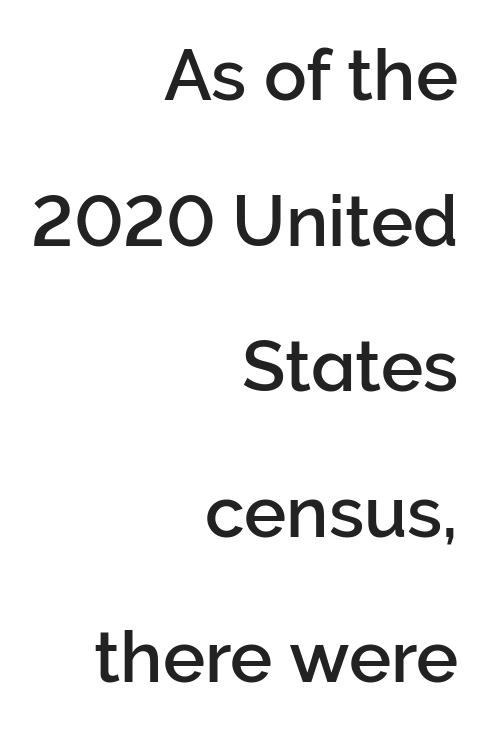
{"serif": "no", "italic": "no", "width": "normal", "stroke_contrast": "low", "x_height": "medium", "monospaced": "no", "underline": "no", "align": "right", "line_spacing": "loose", "line_spacing_ratio": 2.05, "letter_spacing": "normal", "letter_spacing_em": 0.0, "glyph_px": 71}
